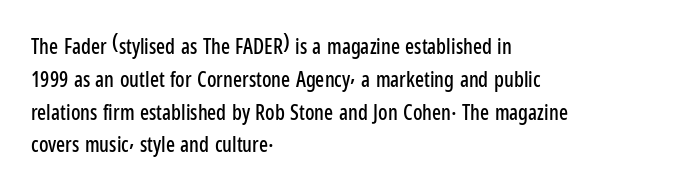
{"italic": "no", "underline": "no", "align": "left", "line_spacing": "normal", "line_spacing_ratio": 1.56, "letter_spacing": "normal", "letter_spacing_em": 0.0, "glyph_px": 21}
